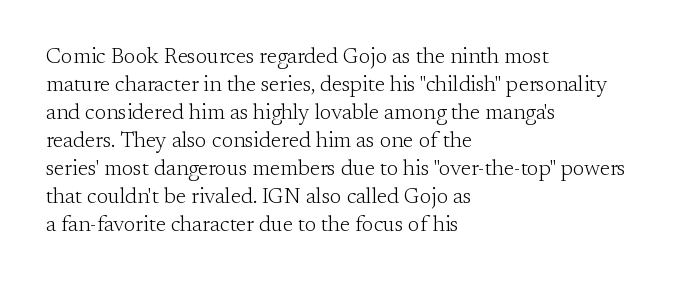
No extra ink here — the face is not bold. Students, observe: this is what conventionally led text looks like. Visually the block forms a straight wall on the left and a jagged coastline on the right. Clear beneath every line of the passage.
